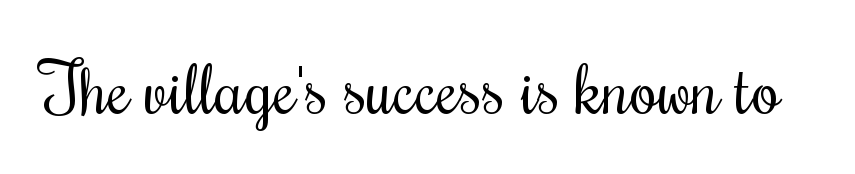
Unmarked baselines from the first word to the last. Tracking value appears to be zero — textbook default spacing. Stroke terminals: seriffed.
